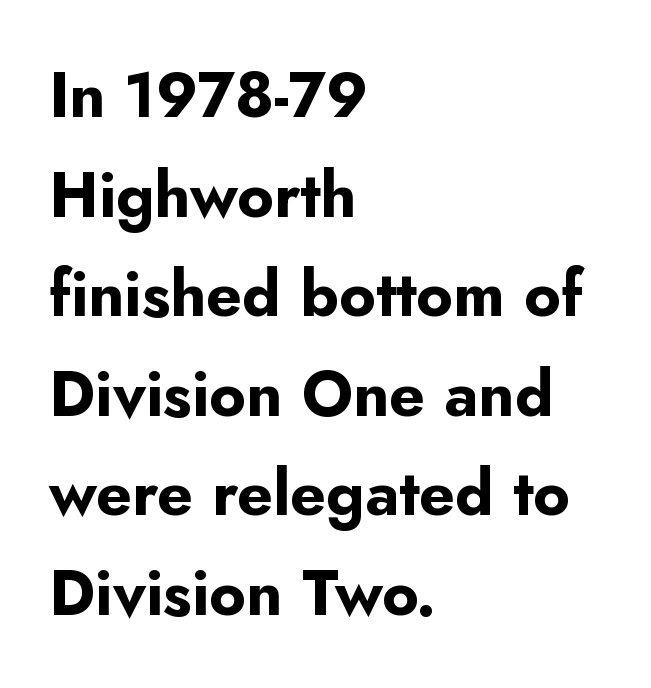
{"serif": "no", "italic": "no", "bold": "yes", "weight": "bold", "width": "normal", "stroke_contrast": "low", "x_height": "small", "monospaced": "no", "underline": "no", "align": "left", "line_spacing": "normal", "line_spacing_ratio": 1.58, "letter_spacing": "normal", "letter_spacing_em": 0.0, "glyph_px": 63}
